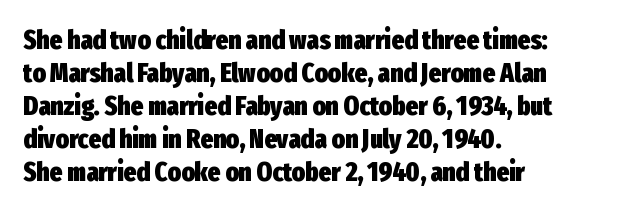
Words float on clear page, feet unadorned. Does the lettering tilt? It doesn't — this is upright. Visually the block forms a straight wall on the left and a jagged coastline on the right. These words are printed bold, with thick strokes throughout. Characters follow at the spacing the type designer built in.
